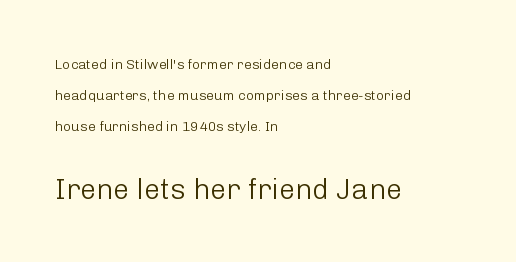
Size contrast runs from small at the top to large at the bottom. Nope, not italic — everything's standing straight. The tracking reads as untouched default to a designer's eye. The passage shown is typed in a proportional face where columns would drift. Examine the stroke ends and you'll find no serifs. Glance below the letters and you will spot only blank space.
